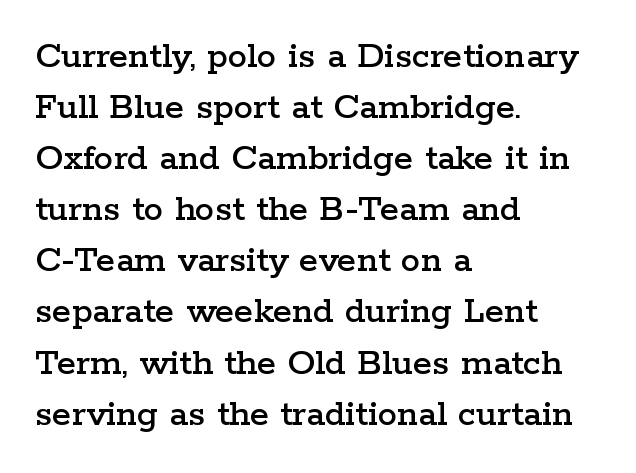
Is this a fixed-width face? No — the glyphs have proportional, varying widths. This sample keeps an unexceptional amount of space between lines. Characters remain perfectly vertical along every line. Caption: multi-line text, flush left, ragged right. The text was rendered using a seriffed face with decorative stroke endings. Descenders hang freely into open space.
